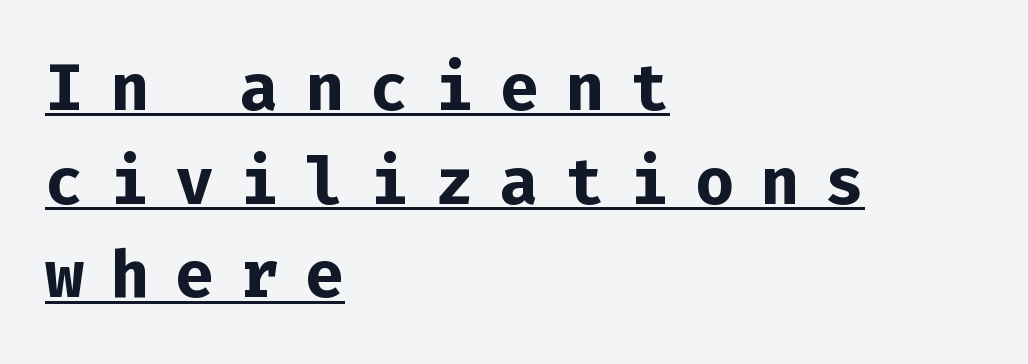
{"serif": "no", "italic": "no", "bold": "yes", "weight": "bold", "width": "normal", "stroke_contrast": "low", "x_height": "medium", "monospaced": "yes", "underline": "yes", "align": "left", "line_spacing": "normal", "line_spacing_ratio": 1.44, "letter_spacing": "wide", "letter_spacing_em": 0.4, "glyph_px": 65}
